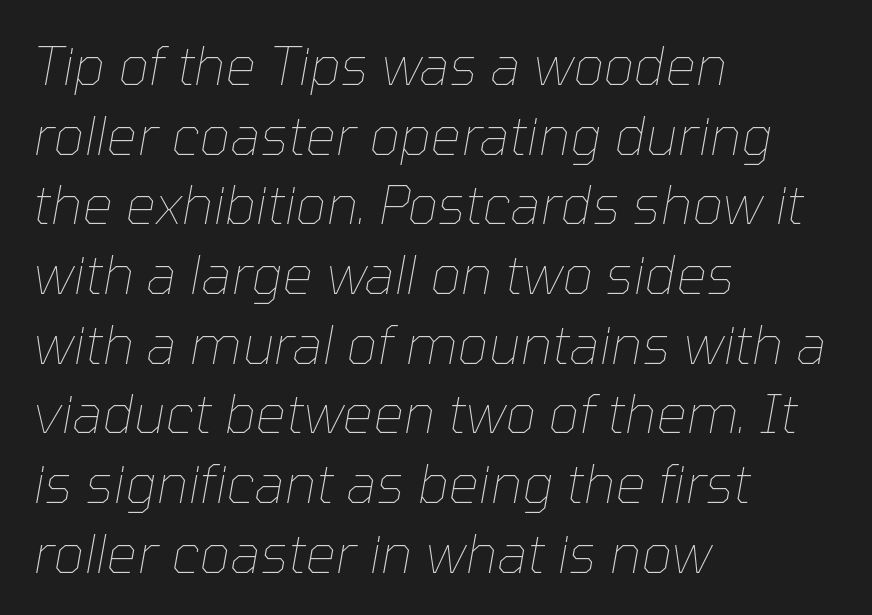
The image shows 54 px thin type, italic (leaning right); set left-aligned, normal line spacing (1.29x), normal letter spacing, not underlined; low stroke contrast and a medium x-height.
